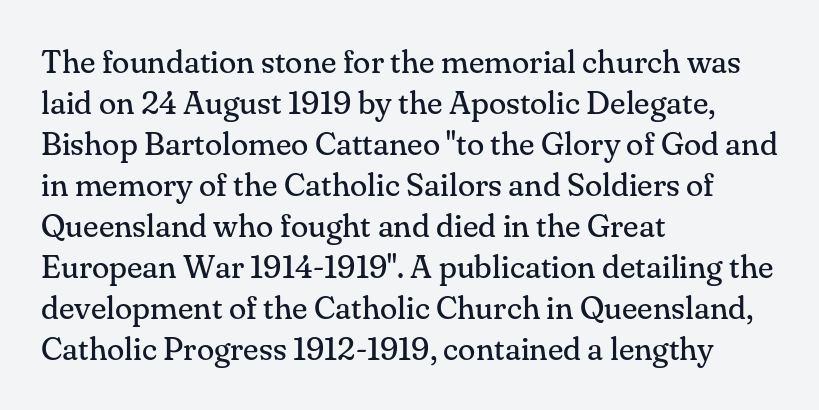
Q: Is the text bold? A: No.
Q: Is the text italic (slanted)? A: No, it is upright.
Q: Is the typeface a serif or a sans-serif typeface? A: Serif.
Q: Is the text underlined? A: No.
Q: How is the paragraph aligned? A: Left-aligned.
Q: Is the spacing between letters normal or unusually wide? A: Normal.
Q: Is the spacing between lines tight, normal or loose? A: Normal.
Q: Width (condensed, normal, or wide)? A: Normal.
Q: Stroke contrast? A: Medium.
Q: x-height? A: Small.
Q: Monospaced? A: No.
